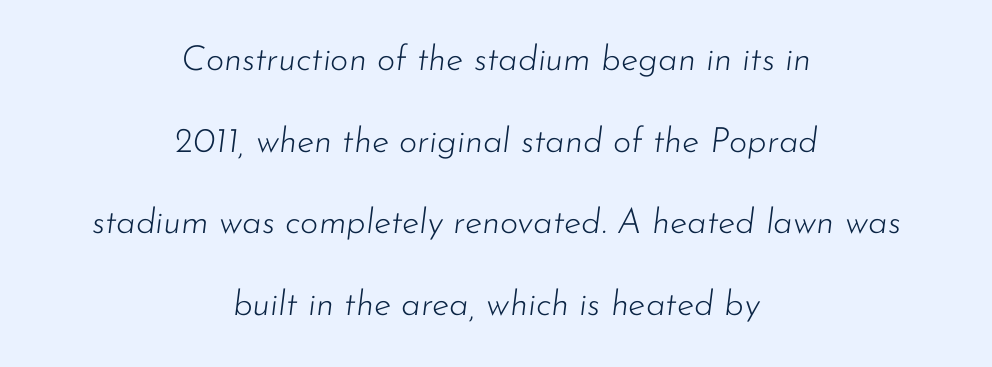
The lines are spread far apart with generous leading. Default kerning and tracking; the words read as compact shapes. The letters advance in unequal steps, a hallmark of proportional type. The passage shown is not underscored anywhere. In CSS terms this would be text-align: center.
